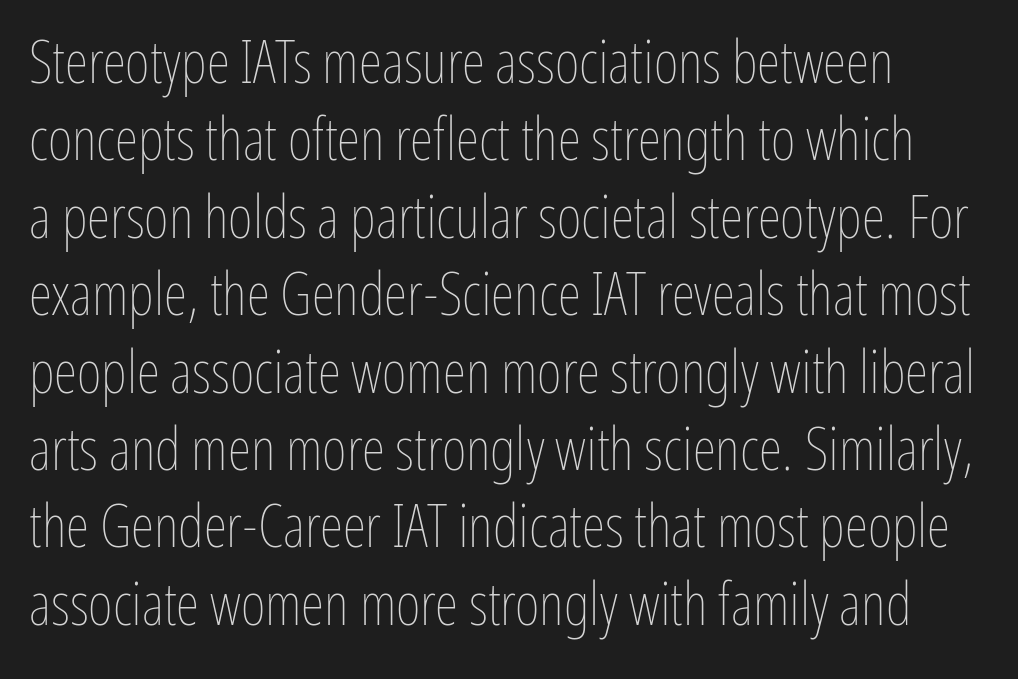
Vertical stems look standard width or narrower in stroke. The strip under each line holds only bare page. Words appear dense and cohesive because spacing is normal. Italic? Not at all — the glyphs are vertical. You could not count columns in this text — the font is proportionally spaced.
